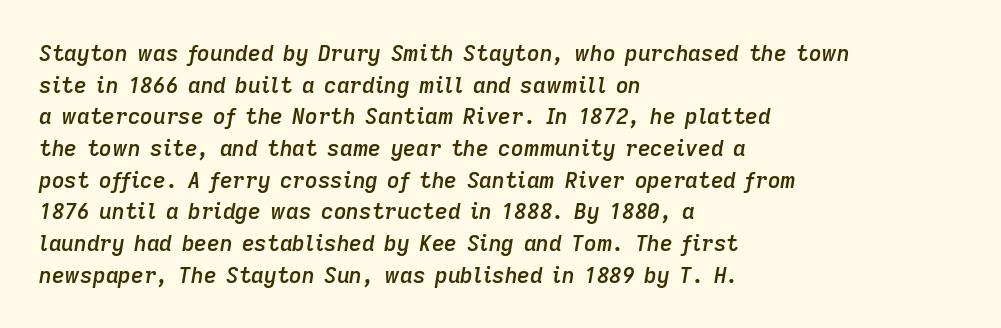
The image shows 22 px text type, italic (leaning right); set left-aligned, normal line spacing (1.44x), normal letter spacing, not underlined.
